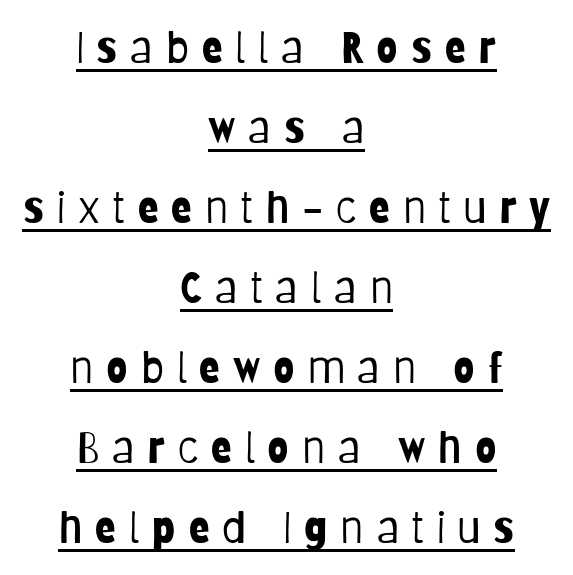
{"serif": "no", "italic": "no", "bold": "no", "weight": "light", "width": "condensed", "stroke_contrast": "low", "x_height": "large", "monospaced": "no", "underline": "yes", "align": "center", "line_spacing_ratio": 1.86, "letter_spacing": "wide", "letter_spacing_em": 0.3, "glyph_px": 43}
